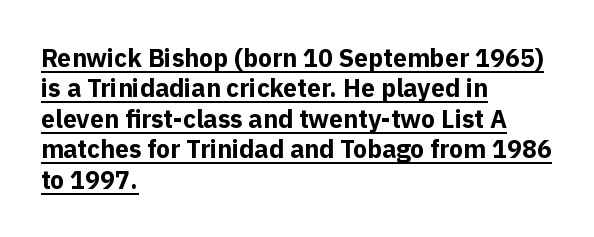
Q: Is the text bold? A: Yes.
Q: Is the text italic (slanted)? A: No, it is upright.
Q: Is the text underlined? A: Yes.
Q: How is the paragraph aligned? A: Left-aligned.
Q: Is the spacing between letters normal or unusually wide? A: Normal.
